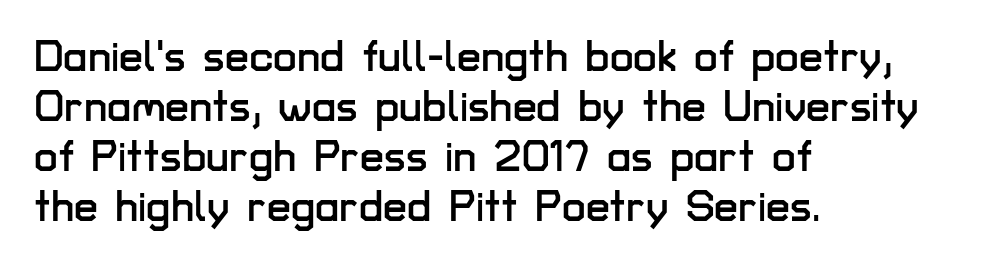
{"serif": "no", "italic": "no", "width": "normal", "stroke_contrast": "low", "x_height": "medium", "monospaced": "no", "underline": "no", "align": "left", "line_spacing_ratio": 1.16, "letter_spacing": "normal", "letter_spacing_em": 0.0, "glyph_px": 43}
